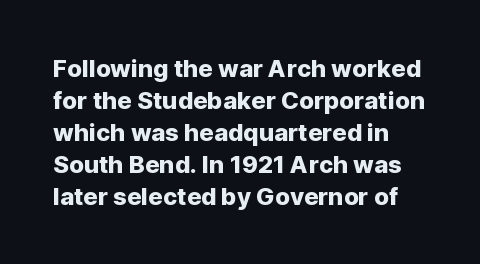
{"italic": "no", "underline": "no", "align": "left", "line_spacing": "normal", "line_spacing_ratio": 1.33, "letter_spacing": "normal", "letter_spacing_em": 0.0, "glyph_px": 24}
